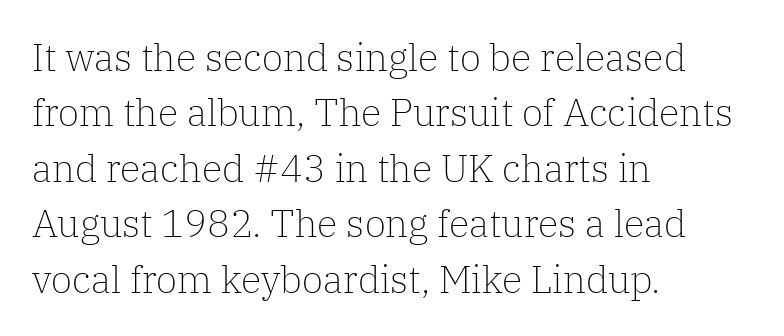
{"serif": "yes", "italic": "no", "bold": "no", "weight": "light", "width": "normal", "stroke_contrast": "low", "x_height": "medium", "monospaced": "no", "underline": "no", "align": "left", "line_spacing": "normal", "line_spacing_ratio": 1.46, "letter_spacing": "normal", "letter_spacing_em": 0.0, "glyph_px": 38}
